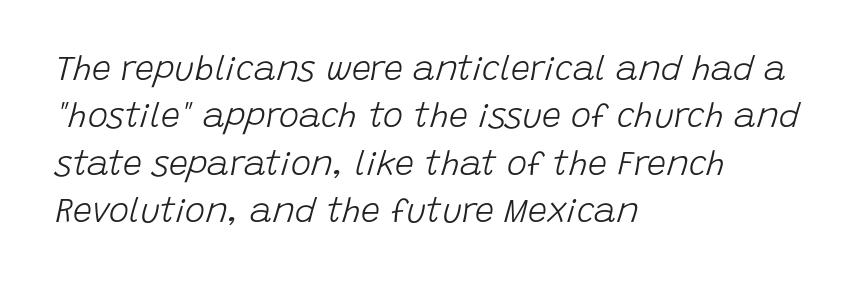
The passage shown stacks its lines at a standard gap. Vertical stems look standard width or narrower in stroke. These lines stack with their left ends in a neat column. This sample uses plain, unmodified letter spacing. This sample has the flowing, uneven cadence of proportional lettering. The space directly below the letters is spotless.
